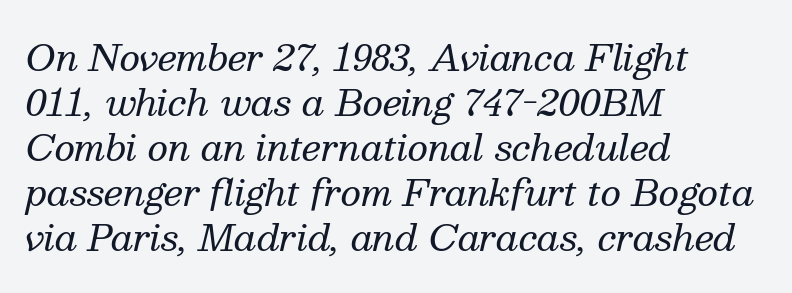
Q: Is the text bold? A: No.
Q: Is the text italic (slanted)? A: Yes, it leans right by about 13 degrees.
Q: Is the typeface a serif or a sans-serif typeface? A: Serif.
Q: Is the text underlined? A: No.
Q: How is the paragraph aligned? A: Left-aligned.
Q: Is the spacing between letters normal or unusually wide? A: Normal.
Q: Is the spacing between lines tight, normal or loose? A: Normal.
Q: Width (condensed, normal, or wide)? A: Normal.
Q: Stroke contrast? A: Medium.
Q: x-height? A: Medium.
Q: Monospaced? A: No.
